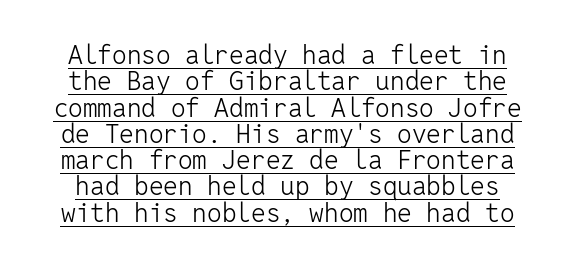
The image shows 26 px text type, upright; set tight line spacing (1.01x), normal letter spacing, underlined.
